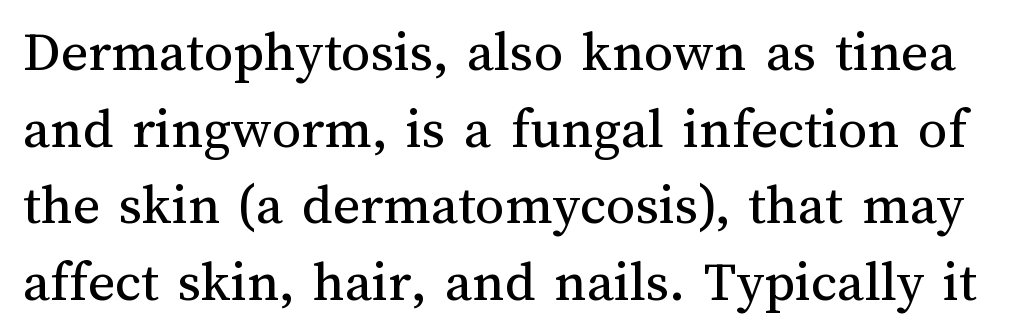
Q: Is the text bold? A: No.
Q: Is the text italic (slanted)? A: No, it is upright.
Q: Is the text underlined? A: No.
Q: Is the spacing between letters normal or unusually wide? A: Normal.
Q: Is the spacing between lines tight, normal or loose? A: Normal.
Q: Width (condensed, normal, or wide)? A: Normal.
Q: Stroke contrast? A: Medium.
Q: x-height? A: Medium.
Q: Monospaced? A: No.
